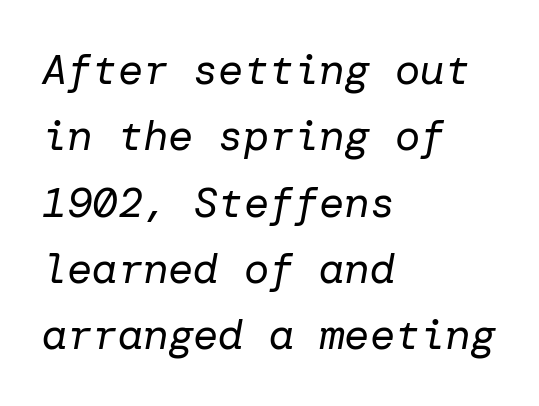
{"italic": "yes", "lean": "right", "slant_degrees": 10, "bold": "no", "weight": "regular", "width": "normal", "stroke_contrast": "low", "x_height": "medium", "underline": "no", "align": "left", "line_spacing": "normal", "line_spacing_ratio": 1.58, "letter_spacing": "normal", "letter_spacing_em": 0.0, "glyph_px": 42}
